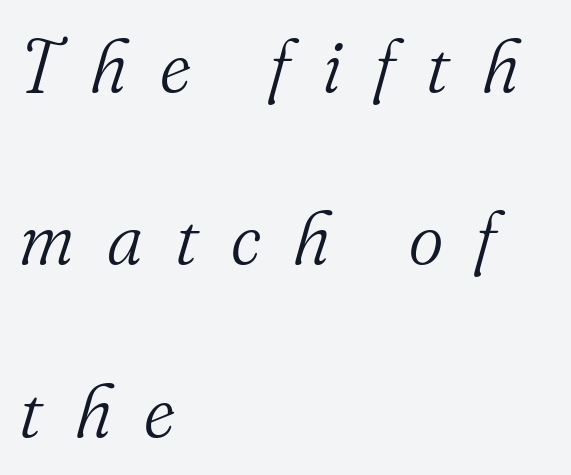
{"serif": "yes", "italic": "yes", "lean": "right", "slant_degrees": 16, "bold": "no", "weight": "light", "width": "normal", "stroke_contrast": "medium", "x_height": "small", "monospaced": "no", "underline": "no", "align": "left", "line_spacing": "loose", "line_spacing_ratio": 2.33, "letter_spacing": "wide", "letter_spacing_em": 0.44, "glyph_px": 74}
